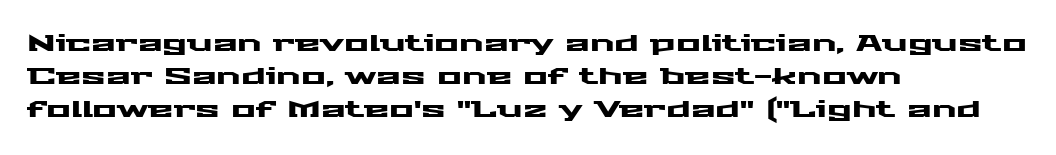
Q: Is the text italic (slanted)? A: No, it is upright.
Q: Is the text underlined? A: No.
Q: How is the paragraph aligned? A: Left-aligned.
Q: Is the spacing between letters normal or unusually wide? A: Normal.
Q: Is the spacing between lines tight, normal or loose? A: Normal.
